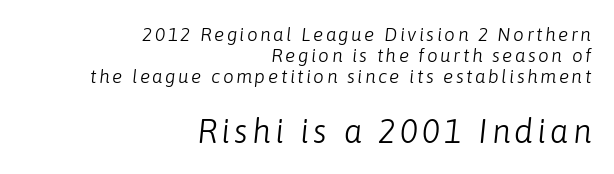
{"italic": "yes", "lean": "right", "slant_degrees": 6, "bold": "no", "weight": "light", "width": "normal", "stroke_contrast": "low", "x_height": "medium", "monospaced": "no", "underline": "no", "align": "right", "line_spacing": "tight", "line_spacing_ratio": 1.1, "larger_block": "second", "size_ratio": 1.74, "glyph_px": 33}
